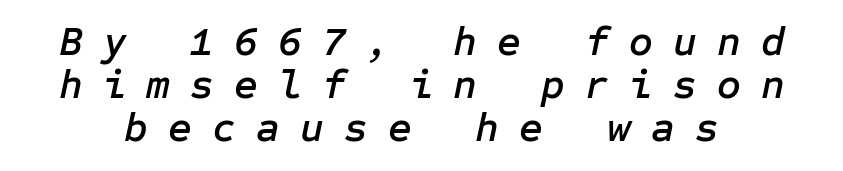
The image shows 41 px text type, italic (leaning right); set tight line spacing (1.05x), unusually wide letter spacing (+0.49 em), not underlined; low stroke contrast and a medium x-height.
